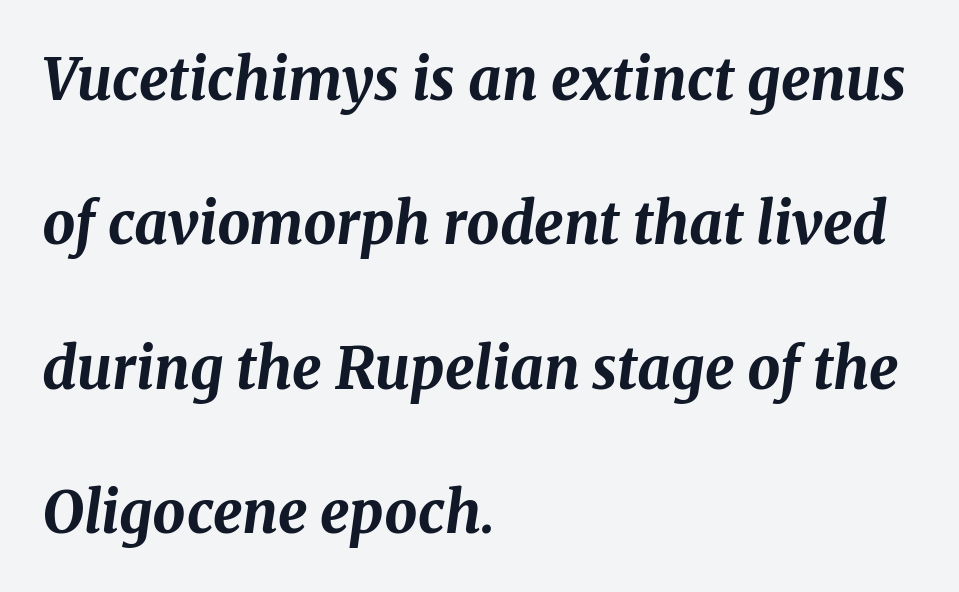
{"italic": "yes", "lean": "right", "slant_degrees": 8, "bold": "yes", "weight": "bold", "width": "normal", "stroke_contrast": "medium", "x_height": "medium", "monospaced": "no", "underline": "no", "align": "left", "line_spacing": "loose", "line_spacing_ratio": 2.49, "letter_spacing": "normal", "letter_spacing_em": 0.0, "glyph_px": 58}
